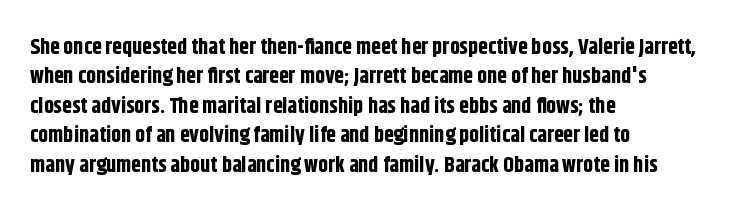
{"italic": "no", "bold": "yes", "underline": "no", "align": "left", "line_spacing": "normal", "line_spacing_ratio": 1.34, "letter_spacing": "normal", "letter_spacing_em": 0.0, "glyph_px": 22}
